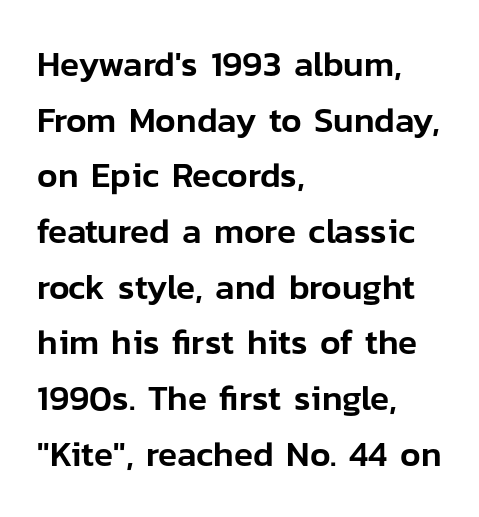
Q: Is the text italic (slanted)? A: No, it is upright.
Q: Is the typeface a serif or a sans-serif typeface? A: Sans-serif.
Q: Is the text underlined? A: No.
Q: How is the paragraph aligned? A: Left-aligned.
Q: Is the spacing between letters normal or unusually wide? A: Normal.
Q: Is the spacing between lines tight, normal or loose? A: Normal.
Q: Width (condensed, normal, or wide)? A: Normal.
Q: Stroke contrast? A: Low.
Q: x-height? A: Medium.
Q: Monospaced? A: No.
